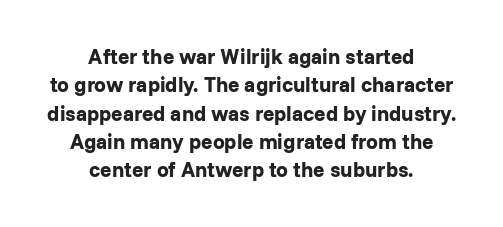
As a designer I'd log this as weight 700, bold. Ascenders rise straight up at ninety degrees. The rendering keeps characters at their native spacing. The passage shown is not underscored anywhere. Vertical spacing — default. The rendering positions every line midway between the sides.
